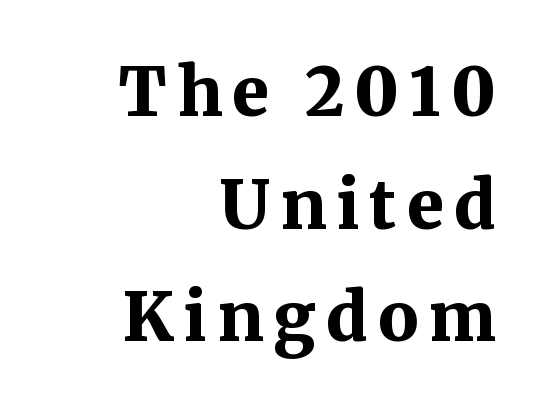
Q: Is the text bold? A: Yes.
Q: Is the text italic (slanted)? A: No, it is upright.
Q: Is the typeface a serif or a sans-serif typeface? A: Serif.
Q: Is the text underlined? A: No.
Q: How is the paragraph aligned? A: Right-aligned.
Q: Is the spacing between lines tight, normal or loose? A: Normal.
Q: Width (condensed, normal, or wide)? A: Normal.
Q: Stroke contrast? A: Medium.
Q: x-height? A: Medium.
Q: Monospaced? A: No.
